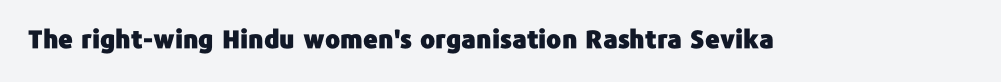
The image shows 25 px text type, upright; set normal letter spacing, not underlined.
